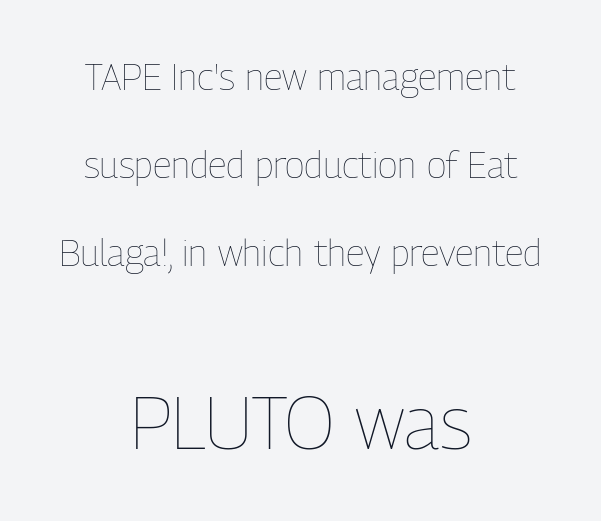
Q: Is the text bold? A: No.
Q: Is the text italic (slanted)? A: No, it is upright.
Q: Is the text underlined? A: No.
Q: How is the paragraph aligned? A: Centered.
Q: Is the spacing between letters normal or unusually wide? A: Normal.
Q: Is the spacing between lines tight, normal or loose? A: Loose.
Q: Which block of text is set in a larger size, the first (top) or the second (bottom)? A: The second (bottom) one.
Q: Width (condensed, normal, or wide)? A: Condensed.
Q: Stroke contrast? A: Low.
Q: x-height? A: Medium.
Q: Monospaced? A: No.
